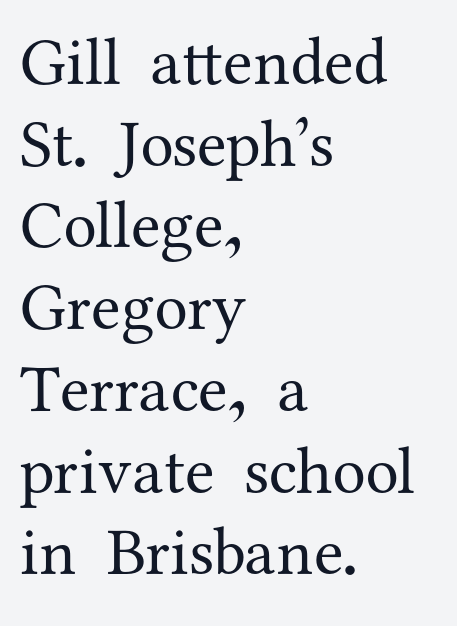
The image shows 67 px regular-weight serif type, upright; set left-aligned, line spacing 1.22x, normal letter spacing, not underlined; medium stroke contrast and a medium x-height.
